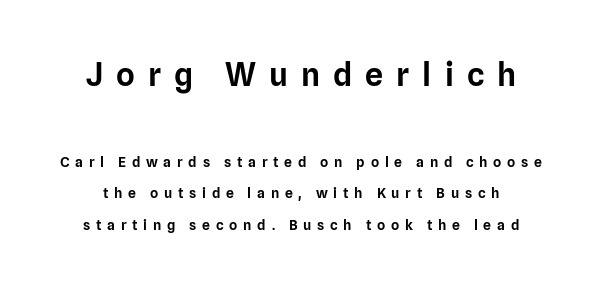
Here the designer chose a conventional face with non-uniform glyph widths. Caption: upper text group enlarged, lower text group reduced. Regarding leading, the lines here are spaced well apart. Every stem runs plumb, perpendicular to the baseline. A clean baseline with only descenders dipping below it.
